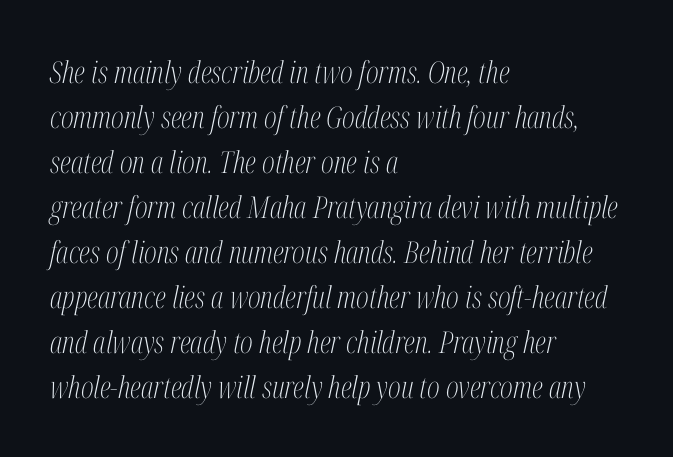
Q: Is the text bold? A: No.
Q: Is the text italic (slanted)? A: Yes, it leans right by about 12 degrees.
Q: Is the typeface a serif or a sans-serif typeface? A: Serif.
Q: Is the text underlined? A: No.
Q: How is the paragraph aligned? A: Left-aligned.
Q: Is the spacing between letters normal or unusually wide? A: Normal.
Q: Is the spacing between lines tight, normal or loose? A: Normal.
Q: Width (condensed, normal, or wide)? A: Condensed.
Q: Stroke contrast? A: Medium.
Q: x-height? A: Medium.
Q: Monospaced? A: No.
